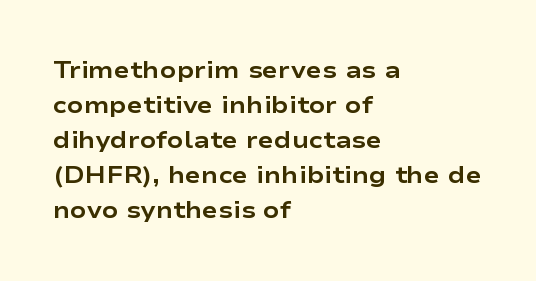
{"italic": "no", "bold": "yes", "underline": "no", "align": "left", "line_spacing": "normal", "line_spacing_ratio": 1.46, "letter_spacing": "normal", "letter_spacing_em": 0.0, "glyph_px": 24}
